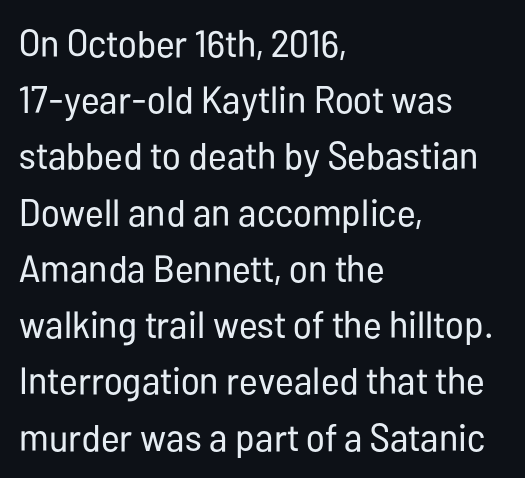
You could not count columns in this text — the font is proportionally spaced. Tracking value appears to be zero — textbook default spacing. Style check: upright. No heavy texture on the line: the type isn't bold. Summary of vertical rhythm: regular, with standard interline spacing. Anything drawn beneath the words? Only blank space.
